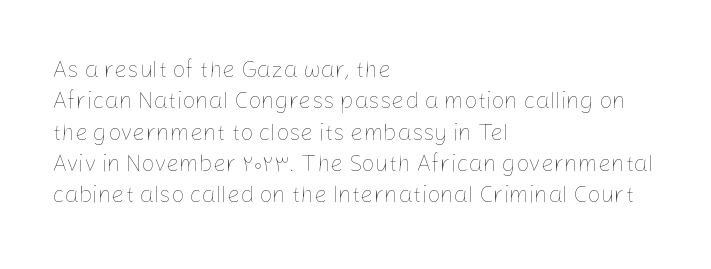
Q: Is the text bold? A: No.
Q: Is the text italic (slanted)? A: No, it is upright.
Q: Is the text underlined? A: No.
Q: How is the paragraph aligned? A: Left-aligned.
Q: Is the spacing between letters normal or unusually wide? A: Normal.
Q: Is the spacing between lines tight, normal or loose? A: Normal.
